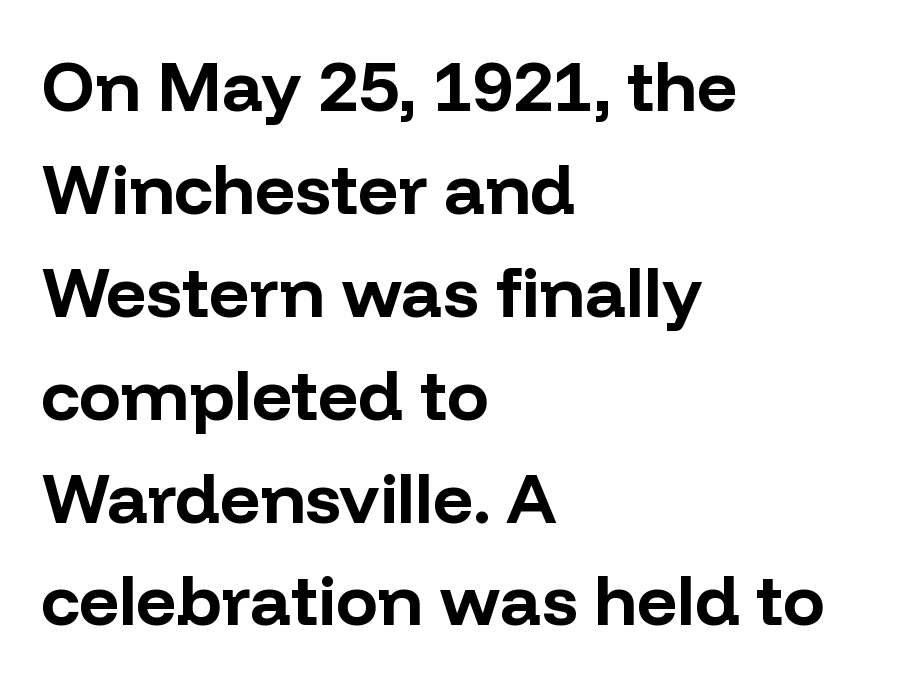
The image shows 70 px bold sans-serif type, upright; set left-aligned, normal line spacing (1.47x), normal letter spacing, not underlined; low stroke contrast and a medium x-height.
